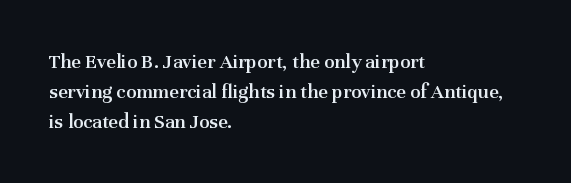
{"italic": "no", "bold": "semi", "underline": "no", "align": "left", "line_spacing": "normal", "line_spacing_ratio": 1.42, "letter_spacing": "normal", "letter_spacing_em": 0.0, "glyph_px": 21}
